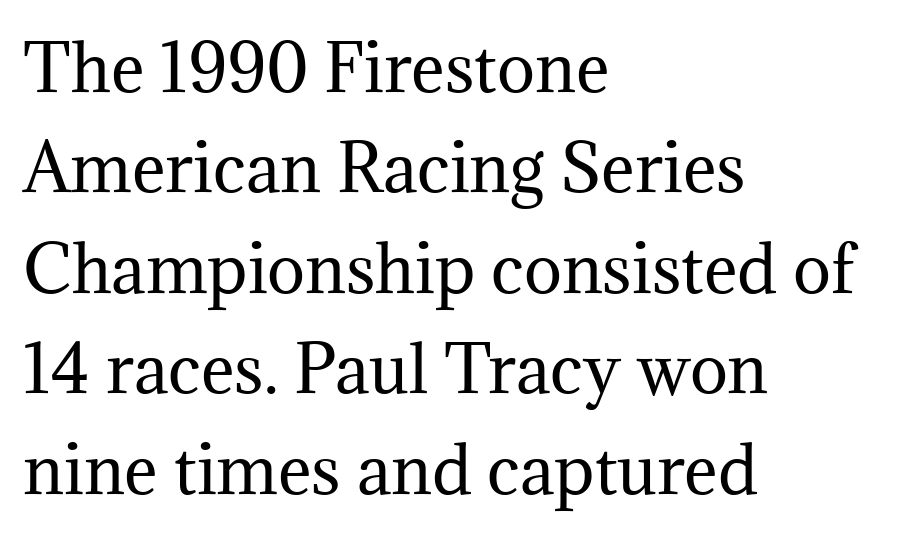
The image shows 64 px regular-weight serif type, upright; set left-aligned, normal line spacing (1.57x), normal letter spacing, not underlined; medium stroke contrast and a medium x-height.
